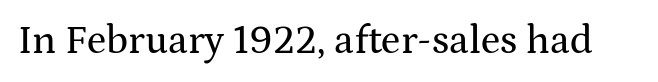
Honestly, there is no underline to notice here at all. Nobody touched the tracking dial on this one. Do the letters lean? They stand straight. The letters advance in unequal steps, a hallmark of proportional type.
